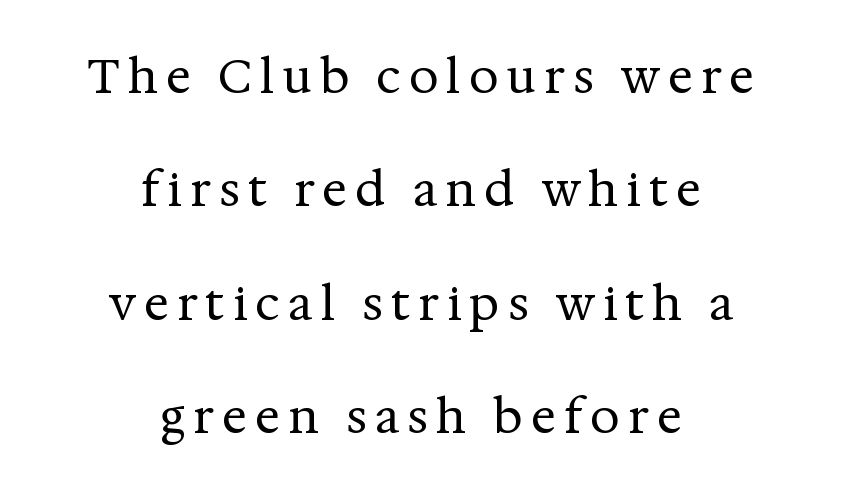
Both edges are ragged and mirror each other, which tells us the setting is centered. The letters advance in unequal steps, a hallmark of proportional type. The glyphs in this specimen are seriffed. Honestly, the rows look like they've been pulled way apart. Quick note: not italic, upright.
